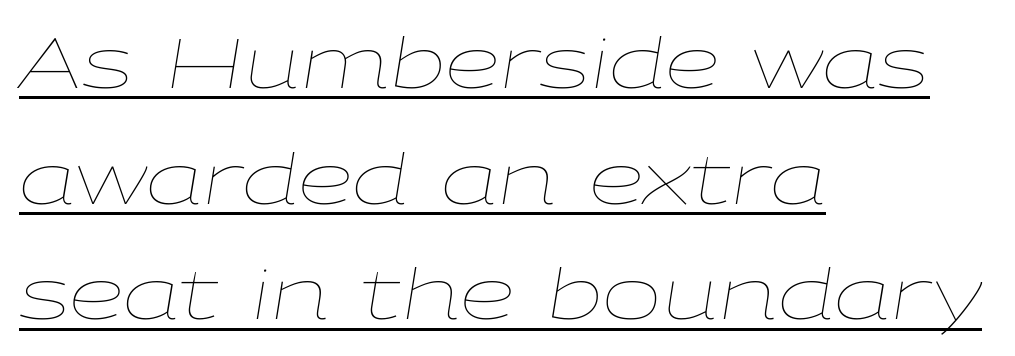
Q: Is the text bold? A: No.
Q: Is the text italic (slanted)? A: Yes, it leans right by about 9 degrees.
Q: Is the text underlined? A: Yes.
Q: How is the paragraph aligned? A: Left-aligned.
Q: Is the spacing between letters normal or unusually wide? A: Normal.
Q: Is the spacing between lines tight, normal or loose? A: Normal.
Q: Width (condensed, normal, or wide)? A: Wide.
Q: Stroke contrast? A: Low.
Q: x-height? A: Medium.
Q: Monospaced? A: No.
